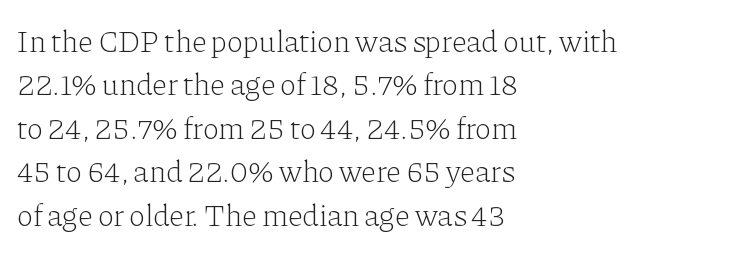
{"serif": "yes", "italic": "no", "bold": "no", "weight": "light", "width": "normal", "stroke_contrast": "low", "x_height": "medium", "monospaced": "no", "underline": "no", "align": "left", "line_spacing": "normal", "line_spacing_ratio": 1.4, "letter_spacing": "normal", "letter_spacing_em": 0.0, "glyph_px": 31}
